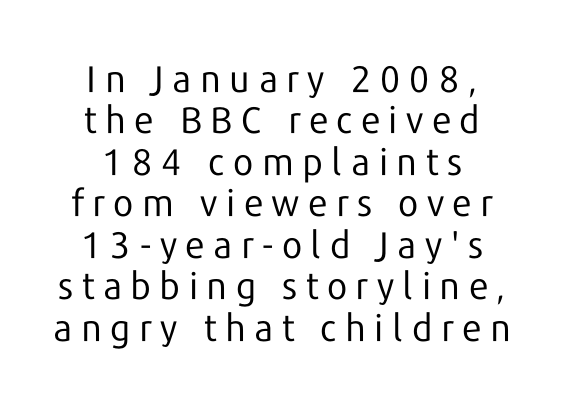
The image shows 37 px regular-weight sans-serif type, upright; set centered, tight line spacing (1.12x), unusually wide letter spacing (+0.23 em), not underlined; low stroke contrast and a medium x-height.
